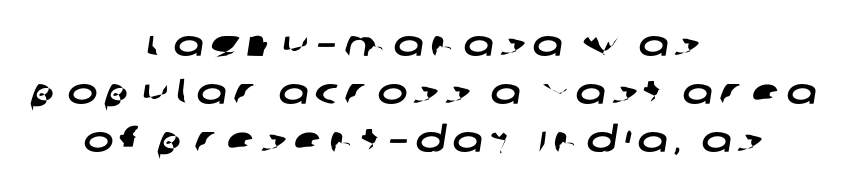
{"serif": "no", "width": "wide", "stroke_contrast": "low", "x_height": "large", "monospaced": "no", "underline": "no", "align": "center", "line_spacing": "normal", "line_spacing_ratio": 1.34, "glyph_px": 36}
